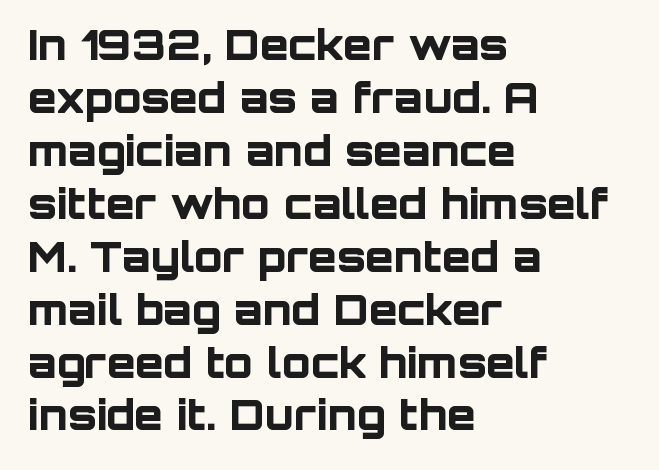
The image shows 42 px bold sans-serif type, upright; set left-aligned, normal line spacing (1.26x), normal letter spacing, not underlined; low stroke contrast and a large x-height.
